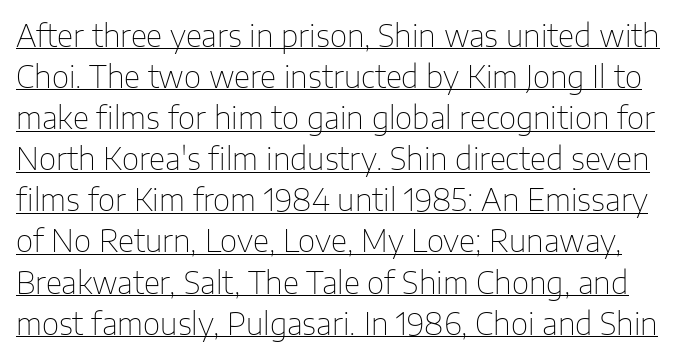
The image shows 30 px thin sans-serif type, upright; set normal line spacing (1.37x), normal letter spacing, underlined; low stroke contrast and a medium x-height.
